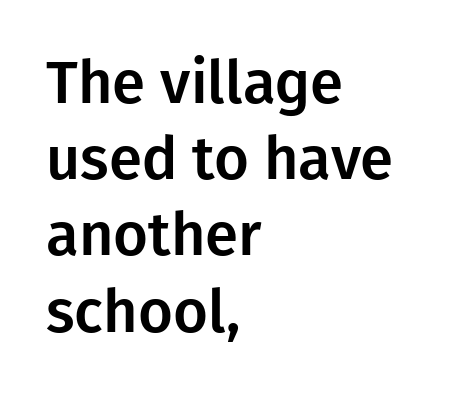
Q: Is the text italic (slanted)? A: No, it is upright.
Q: Is the typeface a serif or a sans-serif typeface? A: Sans-serif.
Q: Is the text underlined? A: No.
Q: How is the paragraph aligned? A: Left-aligned.
Q: Is the spacing between letters normal or unusually wide? A: Normal.
Q: Is the spacing between lines tight, normal or loose? A: Normal.
Q: Width (condensed, normal, or wide)? A: Normal.
Q: Stroke contrast? A: Low.
Q: x-height? A: Medium.
Q: Monospaced? A: No.
